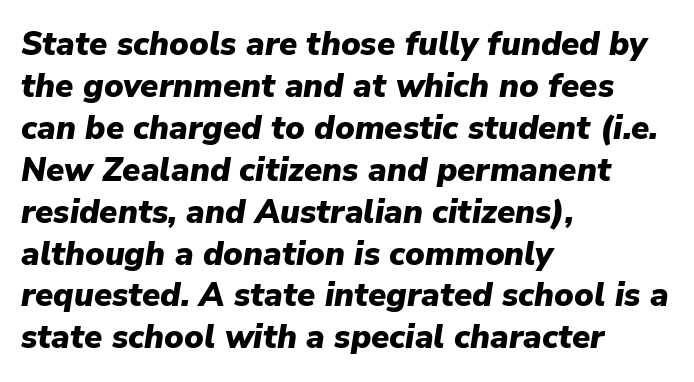
Q: Is the text bold? A: Yes.
Q: Is the text italic (slanted)? A: Yes, it leans right by about 9 degrees.
Q: Is the text underlined? A: No.
Q: How is the paragraph aligned? A: Left-aligned.
Q: Is the spacing between letters normal or unusually wide? A: Normal.
Q: Is the spacing between lines tight, normal or loose? A: Normal.
Q: Width (condensed, normal, or wide)? A: Normal.
Q: Stroke contrast? A: Low.
Q: x-height? A: Medium.
Q: Monospaced? A: No.
